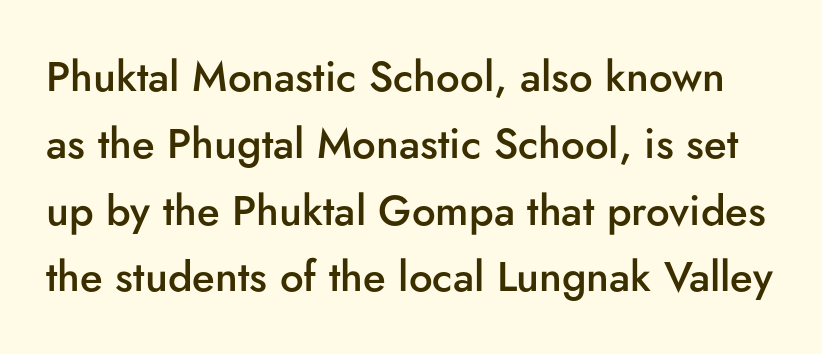
{"serif": "no", "italic": "no", "bold": "semi", "weight": "semibold", "width": "normal", "stroke_contrast": "low", "x_height": "small", "monospaced": "no", "underline": "no", "line_spacing": "normal", "line_spacing_ratio": 1.59, "letter_spacing": "normal", "letter_spacing_em": 0.0, "glyph_px": 42}
